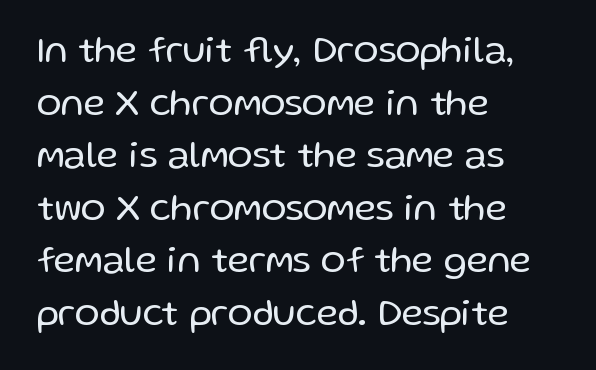
Q: Is the text bold? A: No.
Q: Is the text italic (slanted)? A: No, it is upright.
Q: Is the typeface a serif or a sans-serif typeface? A: Sans-serif.
Q: Is the text underlined? A: No.
Q: How is the paragraph aligned? A: Left-aligned.
Q: Is the spacing between letters normal or unusually wide? A: Normal.
Q: Is the spacing between lines tight, normal or loose? A: Normal.
Q: Width (condensed, normal, or wide)? A: Normal.
Q: Stroke contrast? A: Low.
Q: x-height? A: Medium.
Q: Monospaced? A: No.
